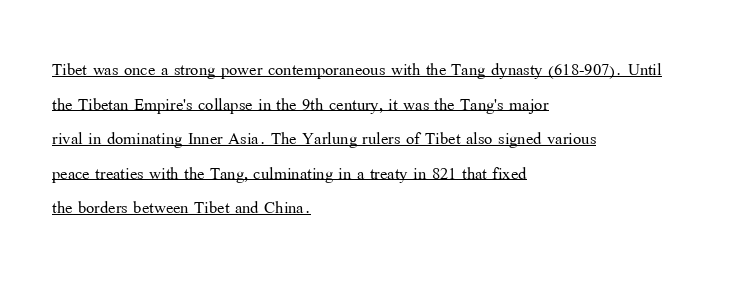
Q: Is the text bold? A: No.
Q: Is the text italic (slanted)? A: No, it is upright.
Q: Is the text underlined? A: Yes.
Q: How is the paragraph aligned? A: Left-aligned.
Q: Is the spacing between letters normal or unusually wide? A: Normal.
Q: Is the spacing between lines tight, normal or loose? A: Normal.
